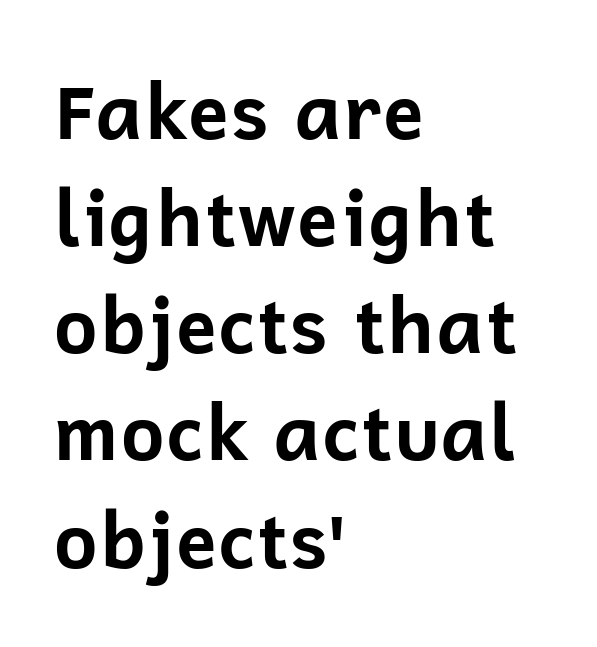
{"serif": "no", "italic": "no", "bold": "yes", "weight": "bold", "width": "normal", "stroke_contrast": "low", "x_height": "medium", "monospaced": "no", "underline": "no", "align": "left", "line_spacing": "normal", "line_spacing_ratio": 1.41, "letter_spacing": "normal", "letter_spacing_em": 0.0, "glyph_px": 76}
